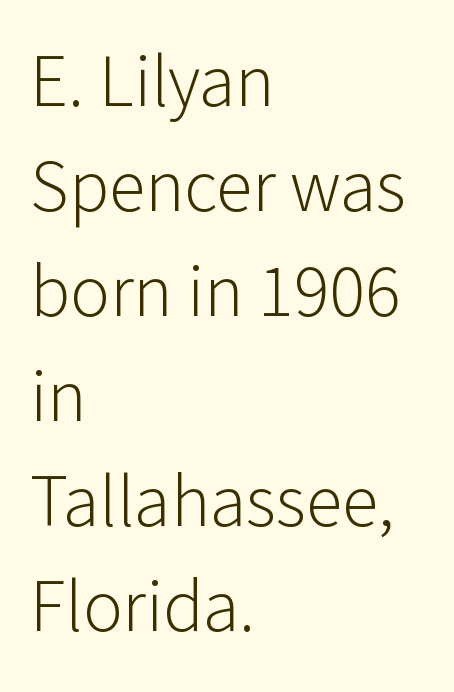
{"serif": "no", "italic": "no", "bold": "no", "weight": "light", "width": "normal", "stroke_contrast": "low", "x_height": "medium", "monospaced": "no", "underline": "no", "align": "left", "line_spacing": "normal", "line_spacing_ratio": 1.42, "letter_spacing": "normal", "letter_spacing_em": 0.0, "glyph_px": 74}
